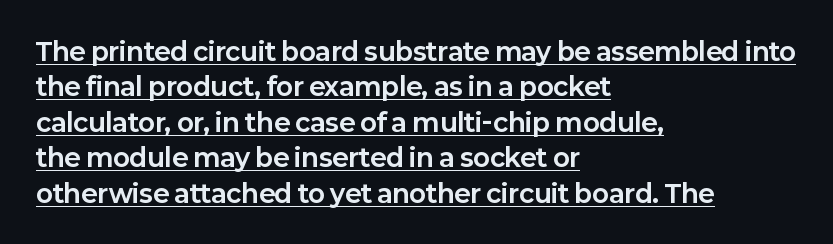
Q: Is the text bold? A: Yes.
Q: Is the text italic (slanted)? A: No, it is upright.
Q: Is the text underlined? A: Yes.
Q: How is the paragraph aligned? A: Left-aligned.
Q: Is the spacing between letters normal or unusually wide? A: Normal.
Q: Is the spacing between lines tight, normal or loose? A: Normal.
